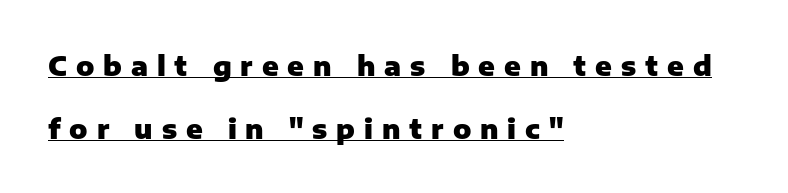
There is plenty of visible air inserted between adjacent glyphs. The text block is weighted toward the left margin, trailing off unevenly rightward. Rendered with straight, roman letterforms. In terms of leading, this rendering errs on the spacious side.
